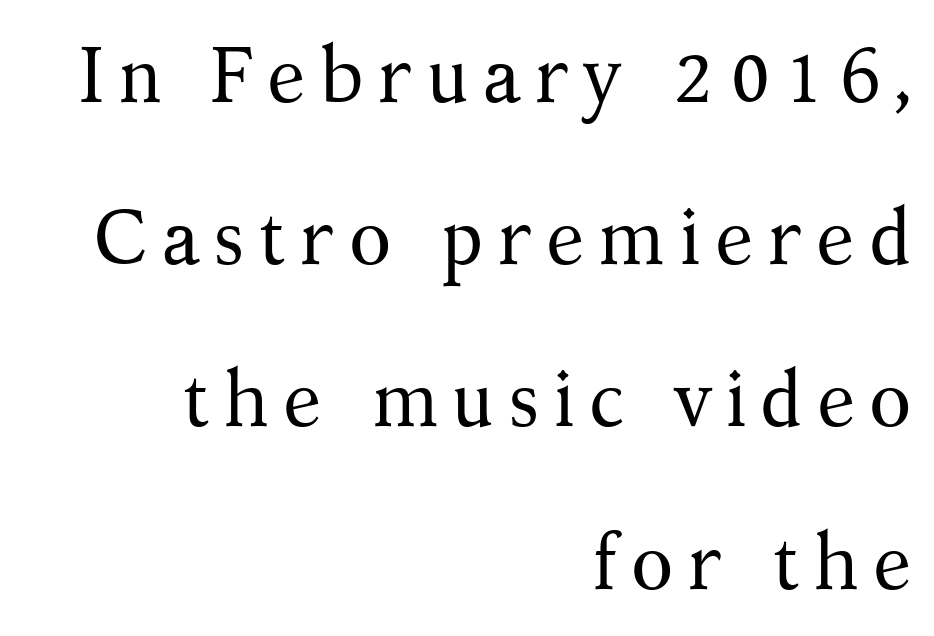
This sample has the flowing, uneven cadence of proportional lettering. Layout note: lines flush right. Heaviness? Minimal to ordinary, like unemphasized prose. Posture: upright roman. Underline: absent.
